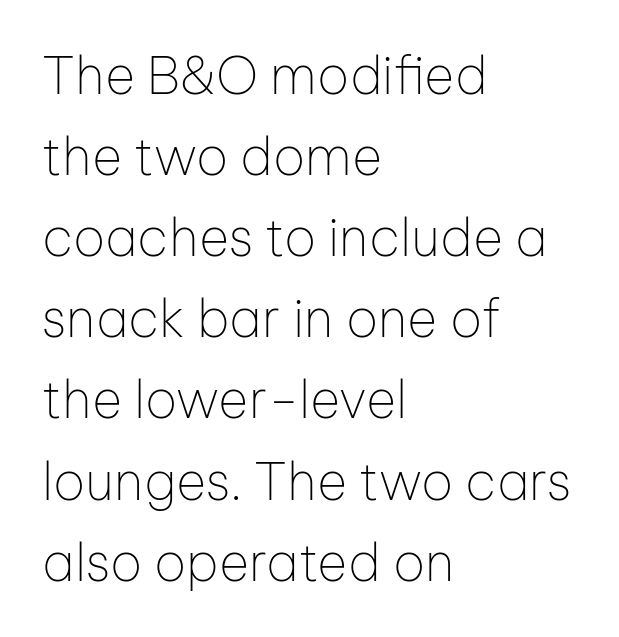
The image shows 52 px thin sans-serif type, upright; set left-aligned, normal line spacing (1.56x), normal letter spacing, not underlined; low stroke contrast and a medium x-height.
